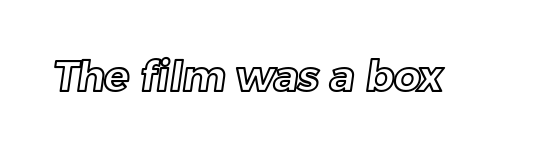
The image shows 42 px text type; set normal letter spacing, not underlined; a medium x-height.
